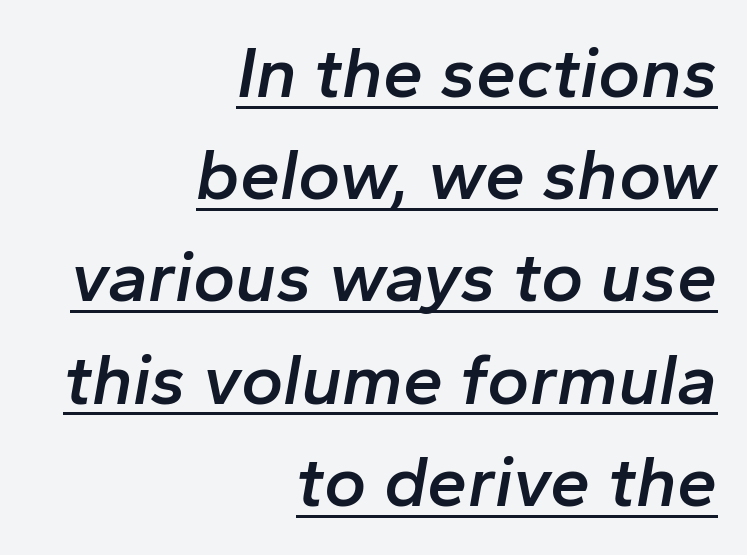
The image shows 72 px semibold type, italic (leaning right); set right-aligned, normal line spacing (1.42x), normal letter spacing, underlined; low stroke contrast and a medium x-height.
